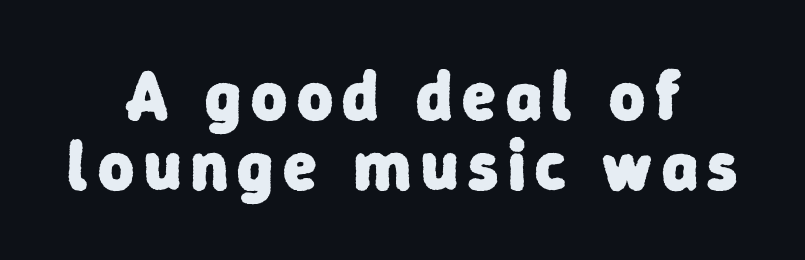
The paragraph has two soft edges and a firm central axis. The words here are not underlined. Cramped leading. This sample has the flowing, uneven cadence of proportional lettering. Observe the absence of serifs on each vertical stroke in this sample.
